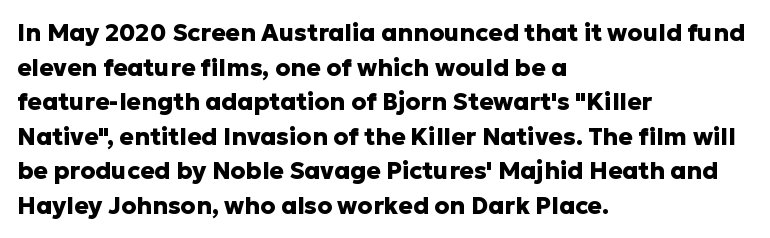
The image shows 24 px bold type, upright; set left-aligned, normal line spacing (1.44x), normal letter spacing, not underlined.
